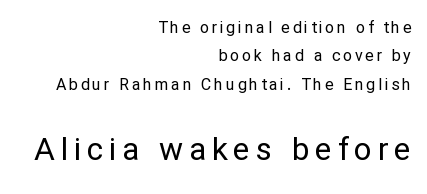
The image shows 32 px regular-weight sans-serif type, upright; set right-aligned, line spacing 1.77x, not underlined; the second (bottom) block is 2.0x larger; low stroke contrast and a medium x-height.
